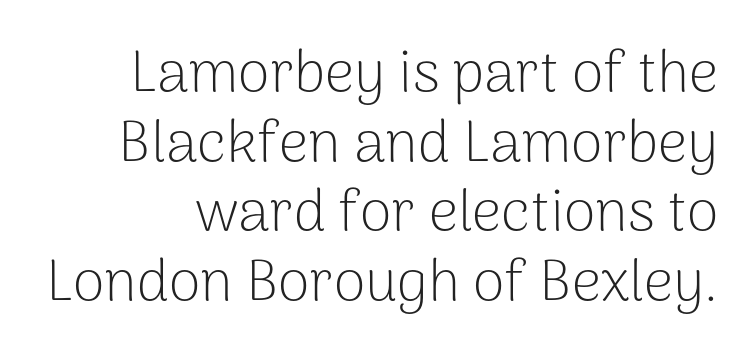
You could not count columns in this text — the font is proportionally spaced. Does the lettering tilt? It doesn't — this is upright. Caption: standard tracking, unaltered. The font is comparable to plain body text, perhaps lighter.
